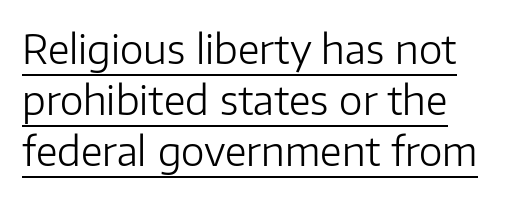
Q: Is the text bold? A: No.
Q: Is the text italic (slanted)? A: No, it is upright.
Q: Is the typeface a serif or a sans-serif typeface? A: Sans-serif.
Q: Is the text underlined? A: Yes.
Q: Is the spacing between letters normal or unusually wide? A: Normal.
Q: Is the spacing between lines tight, normal or loose? A: Normal.
Q: Width (condensed, normal, or wide)? A: Normal.
Q: Stroke contrast? A: Low.
Q: x-height? A: Medium.
Q: Monospaced? A: No.
